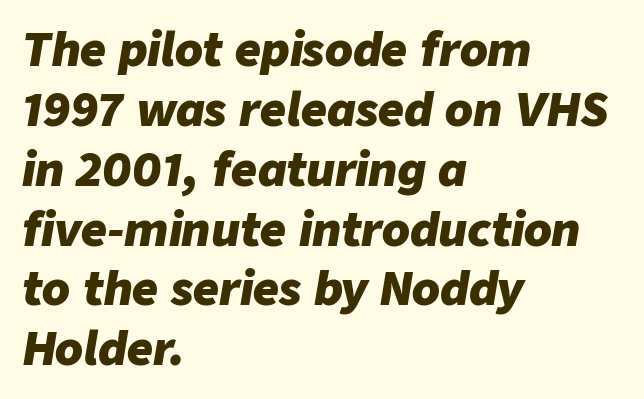
The baseline area is clear. The block of text has a typical density, with ordinary space between rows. Students, note that the glyphs here touch the page at normal intervals. Looking at the ascenders, they clearly lean.
